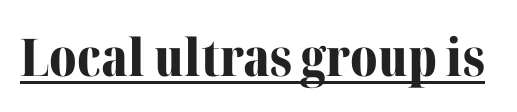
{"serif": "yes", "italic": "no", "bold": "yes", "weight": "bold", "width": "normal", "stroke_contrast": "medium", "x_height": "medium", "monospaced": "no", "underline": "yes", "letter_spacing": "normal", "letter_spacing_em": 0.0, "glyph_px": 52}
